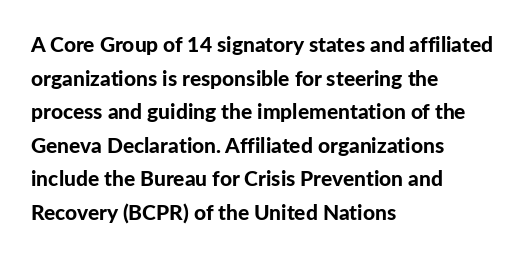
Q: Is the text bold? A: Yes.
Q: Is the text italic (slanted)? A: No, it is upright.
Q: Is the text underlined? A: No.
Q: How is the paragraph aligned? A: Left-aligned.
Q: Is the spacing between letters normal or unusually wide? A: Normal.
Q: Is the spacing between lines tight, normal or loose? A: Normal.
